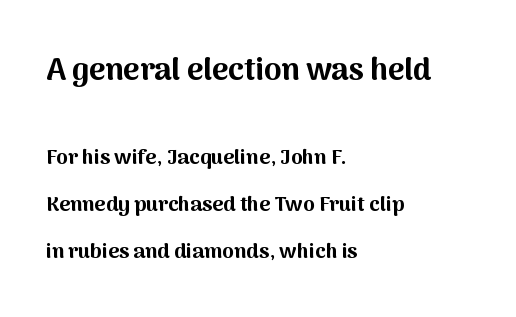
The face used here is proportionally spaced, like ordinary book or web type. A roman cut, with each character standing at attention. This is sans-serif lettering, the kind often seen on screens and signage. Block one is the big one; block two sits smaller underneath.
